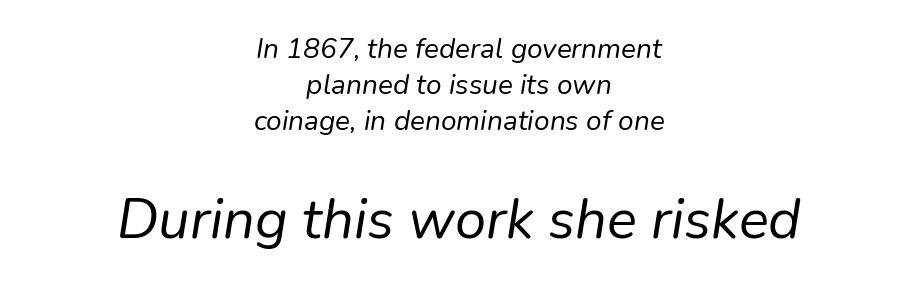
The image shows 56 px regular-weight type, italic (leaning right); set centered, normal line spacing (1.28x), normal letter spacing, not underlined; the second (bottom) block is 2.0x larger; low stroke contrast and a medium x-height.
